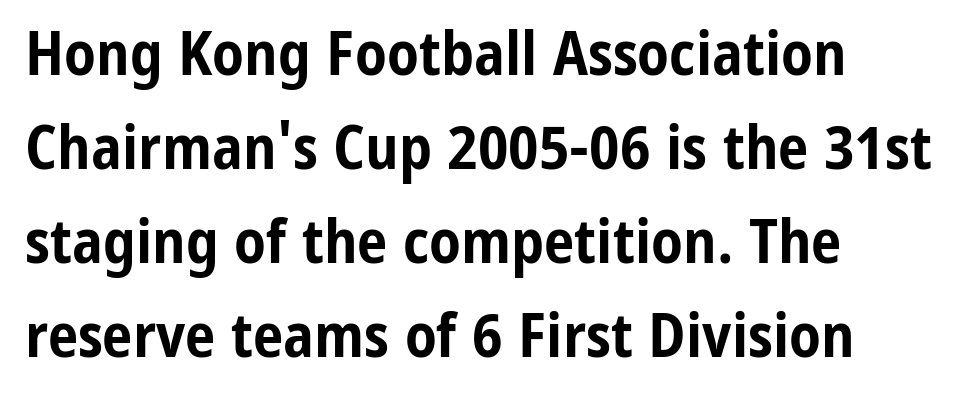
Q: Is the text bold? A: Yes.
Q: Is the text italic (slanted)? A: No, it is upright.
Q: Is the typeface a serif or a sans-serif typeface? A: Sans-serif.
Q: Is the text underlined? A: No.
Q: How is the paragraph aligned? A: Left-aligned.
Q: Is the spacing between letters normal or unusually wide? A: Normal.
Q: Is the spacing between lines tight, normal or loose? A: Normal.
Q: Width (condensed, normal, or wide)? A: Condensed.
Q: Stroke contrast? A: Low.
Q: x-height? A: Medium.
Q: Monospaced? A: No.
